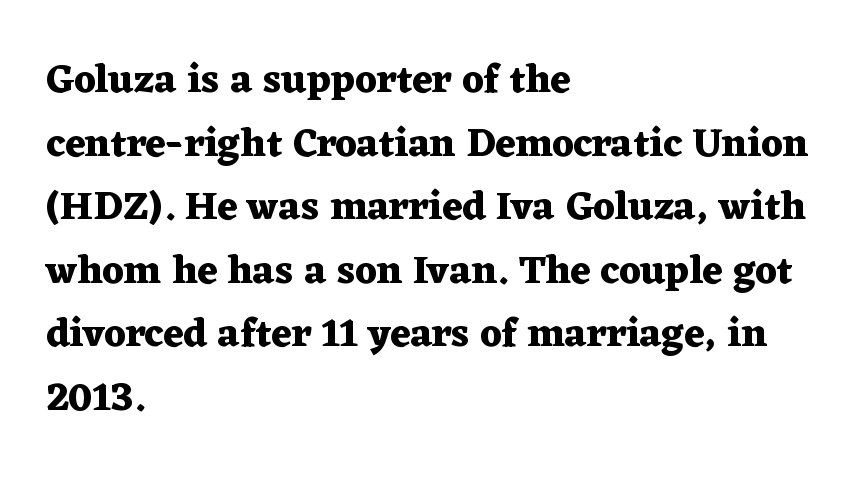
A clean baseline with only descenders dipping below it. Posture: straight, roman, zero tilt. Observe the serifs anchoring each vertical stroke in this sample. In terms of letterspacing, this is plain default setting.
